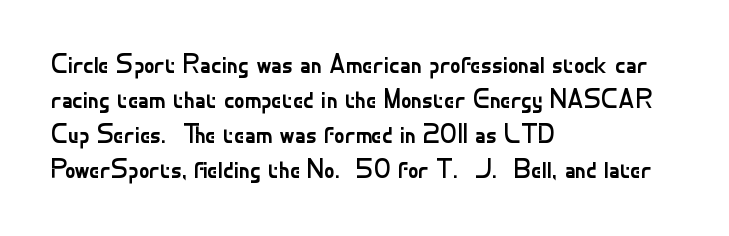
{"italic": "no", "bold": "no", "underline": "no", "align": "left", "line_spacing": "normal", "line_spacing_ratio": 1.34, "letter_spacing": "normal", "letter_spacing_em": 0.0, "glyph_px": 26}
